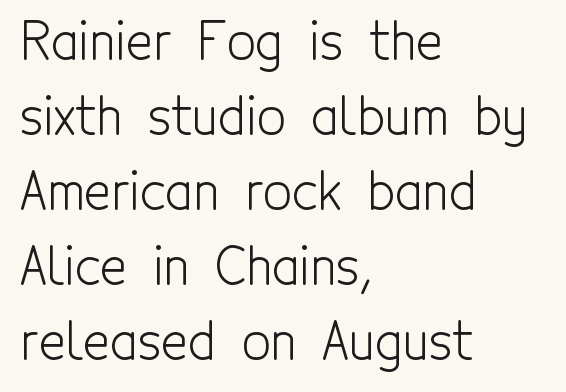
{"serif": "no", "italic": "no", "bold": "no", "weight": "light", "width": "condensed", "x_height": "medium", "monospaced": "no", "underline": "no", "align": "left", "line_spacing": "normal", "line_spacing_ratio": 1.47, "letter_spacing": "normal", "letter_spacing_em": 0.0, "glyph_px": 51}
